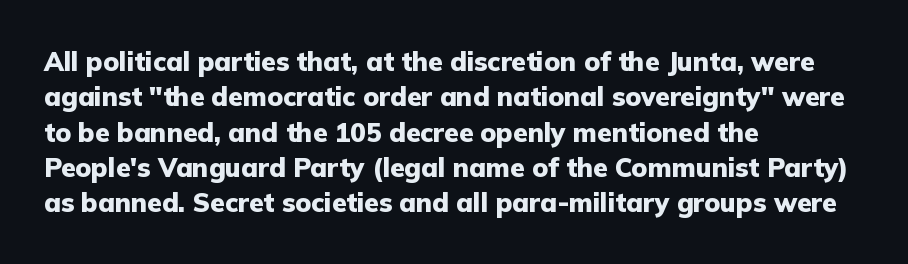
{"italic": "no", "bold": "yes", "underline": "no", "align": "left", "line_spacing": "normal", "line_spacing_ratio": 1.36, "letter_spacing": "normal", "letter_spacing_em": 0.0, "glyph_px": 26}
